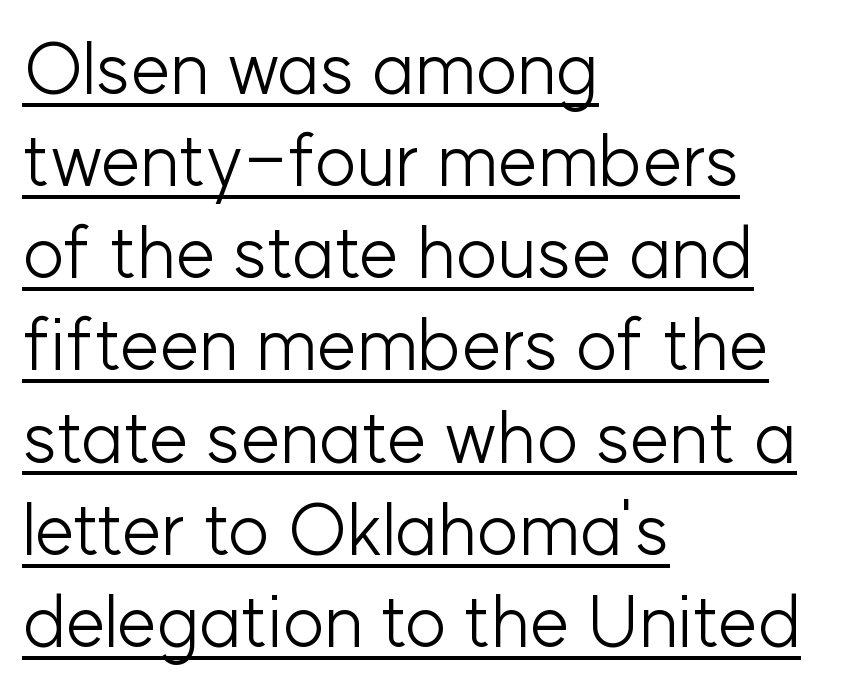
The image shows 72 px light sans-serif type, upright; set left-aligned, normal line spacing (1.28x), normal letter spacing, underlined; low stroke contrast and a medium x-height.
